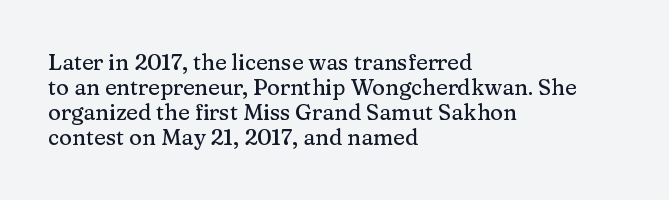
Q: Is the text italic (slanted)? A: No, it is upright.
Q: Is the text underlined? A: No.
Q: How is the paragraph aligned? A: Left-aligned.
Q: Is the spacing between letters normal or unusually wide? A: Normal.
Q: Is the spacing between lines tight, normal or loose? A: Tight.
